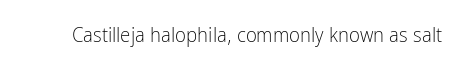
The image shows 21 px text type, upright; set normal letter spacing, not underlined.
